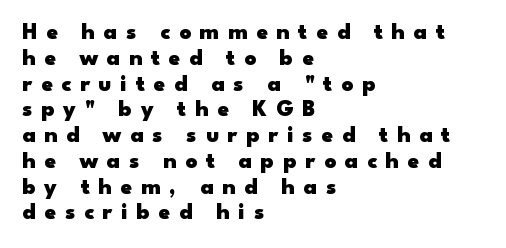
{"italic": "no", "bold": "yes", "underline": "no", "align": "left", "line_spacing": "tight", "line_spacing_ratio": 1.12, "letter_spacing": "wide", "letter_spacing_em": 0.38, "glyph_px": 23}
